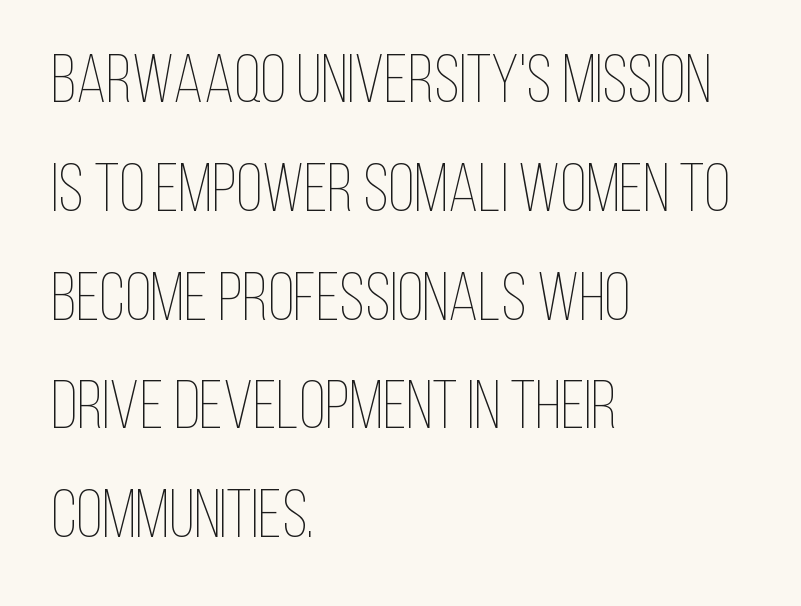
The image shows 68 px thin, condensed type, upright; set left-aligned, normal line spacing (1.6x), normal letter spacing, not underlined; low stroke contrast and a large x-height.
